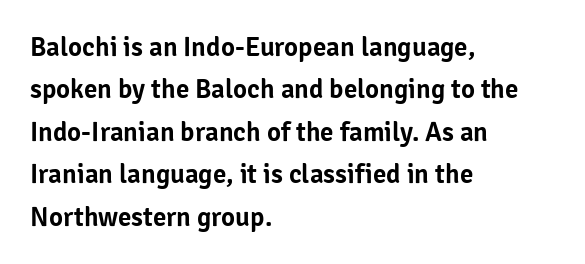
Q: Is the text italic (slanted)? A: No, it is upright.
Q: Is the text underlined? A: No.
Q: How is the paragraph aligned? A: Left-aligned.
Q: Is the spacing between letters normal or unusually wide? A: Normal.
Q: Is the spacing between lines tight, normal or loose? A: Normal.
